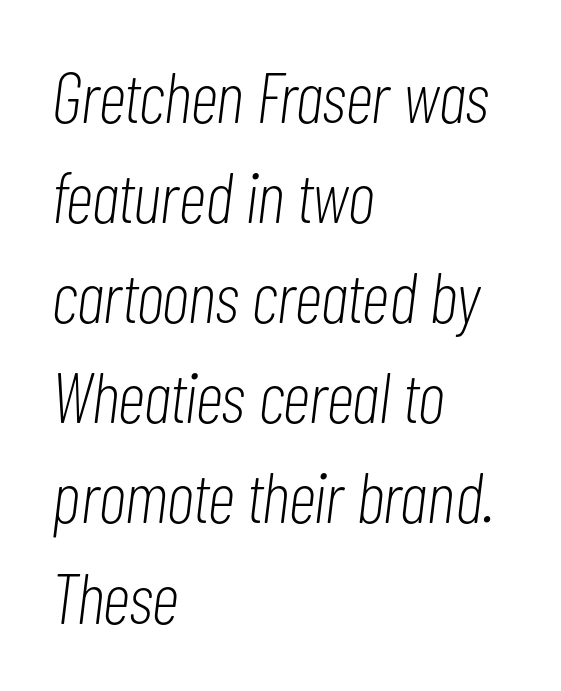
Q: Is the text bold? A: No.
Q: Is the text italic (slanted)? A: Yes, it leans right by about 7 degrees.
Q: Is the text underlined? A: No.
Q: How is the paragraph aligned? A: Left-aligned.
Q: Is the spacing between letters normal or unusually wide? A: Normal.
Q: Is the spacing between lines tight, normal or loose? A: Normal.
Q: Width (condensed, normal, or wide)? A: Condensed.
Q: Stroke contrast? A: Low.
Q: x-height? A: Medium.
Q: Monospaced? A: No.
